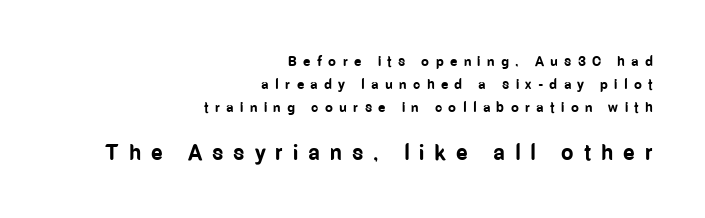
Is there much room between lines? A standard amount, neither cramped nor airy. This is the regular roman posture of the typeface. Just letters on the line, the space beneath them empty. Between these two stacked blocks, the lower one wins on size. The paragraph shown leans on its right margin.
